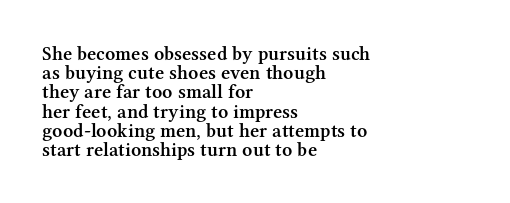
{"italic": "no", "bold": "semi", "underline": "no", "align": "left", "line_spacing": "tight", "line_spacing_ratio": 0.96, "letter_spacing": "normal", "letter_spacing_em": 0.0, "glyph_px": 20}
